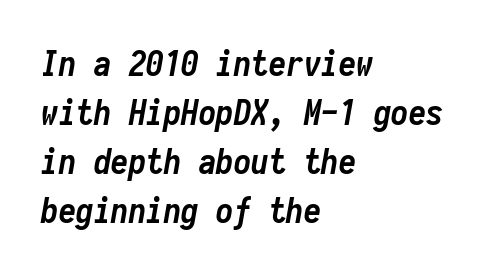
Tracking here is standard; glyphs follow each other at the usual distance. The glyphs look as if they've been sheared to an angle. These lines are rendered in a fixed-pitch font. Heavy, bold letterforms.
